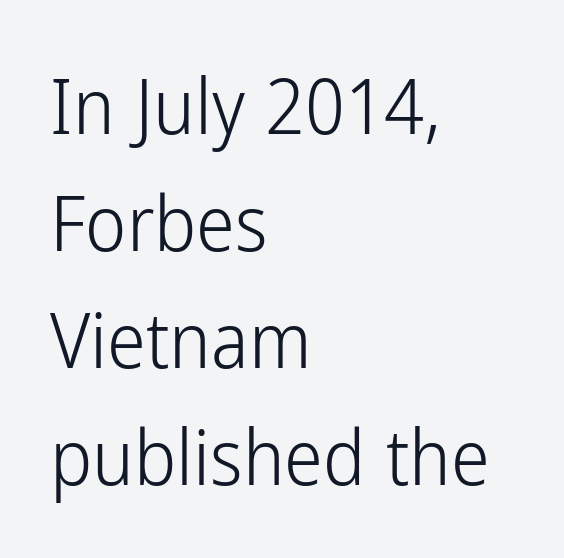
Is the letter spacing exaggerated? No — it looks like the ordinary default. Think of a printed novel: that variable character pitch is what you see here. Is the block centered? No — it sits flush against the left margin. The passage shown is not bold in any degree. Anything drawn beneath the words? Only blank space.
